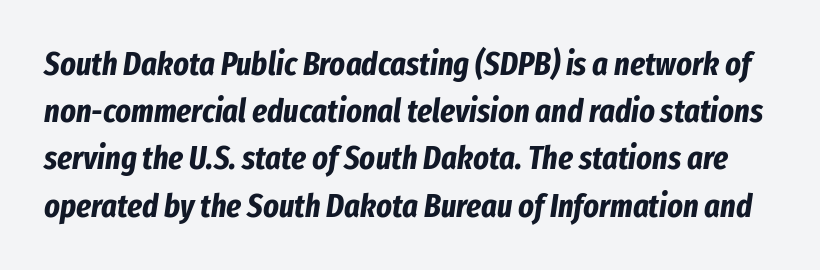
Q: Is the text bold? A: Yes.
Q: Is the text italic (slanted)? A: Yes, it leans right by about 8 degrees.
Q: Is the text underlined? A: No.
Q: Is the spacing between letters normal or unusually wide? A: Normal.
Q: Is the spacing between lines tight, normal or loose? A: Normal.
Q: Width (condensed, normal, or wide)? A: Condensed.
Q: Stroke contrast? A: Low.
Q: x-height? A: Medium.
Q: Monospaced? A: No.
